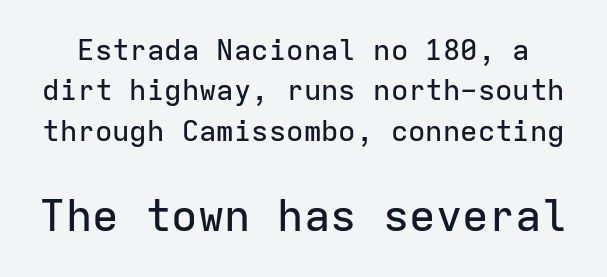
{"serif": "no", "italic": "no", "width": "normal", "stroke_contrast": "low", "x_height": "medium", "monospaced": "yes", "underline": "no", "line_spacing": "normal", "line_spacing_ratio": 1.39, "letter_spacing": "normal", "letter_spacing_em": 0.0, "larger_block": "second", "size_ratio": 1.52, "glyph_px": 44}
